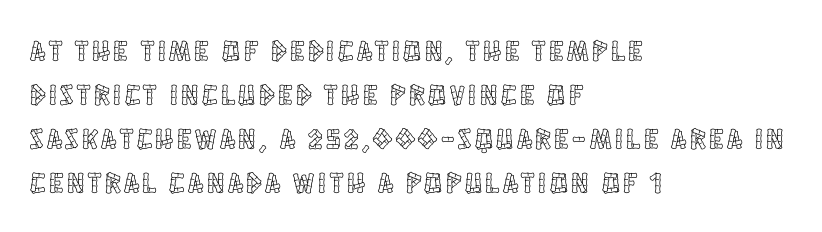
The zone under the glyphs is completely vacant. A typesetter would call this proportional, since set widths differ per character. Alignment: flush left. Regarding leading, the lines here are spaced in the standard way.
